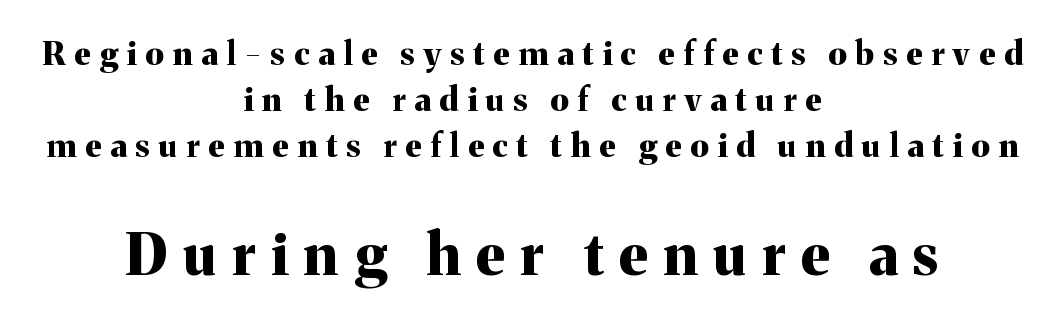
Q: Is the text bold? A: Yes.
Q: Is the text italic (slanted)? A: No, it is upright.
Q: Is the typeface a serif or a sans-serif typeface? A: Serif.
Q: Is the text underlined? A: No.
Q: How is the paragraph aligned? A: Centered.
Q: Is the spacing between letters normal or unusually wide? A: Unusually wide.
Q: Is the spacing between lines tight, normal or loose? A: Normal.
Q: Which block of text is set in a larger size, the first (top) or the second (bottom)? A: The second (bottom) one.
Q: Width (condensed, normal, or wide)? A: Normal.
Q: Stroke contrast? A: Medium.
Q: x-height? A: Medium.
Q: Monospaced? A: No.
